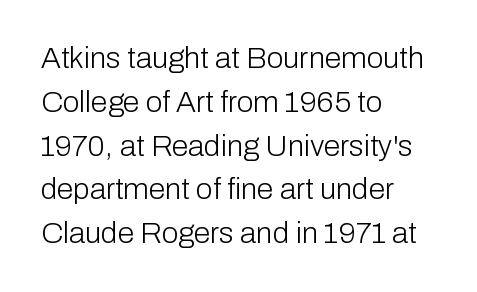
Q: Is the text bold? A: No.
Q: Is the text italic (slanted)? A: No, it is upright.
Q: Is the typeface a serif or a sans-serif typeface? A: Sans-serif.
Q: Is the text underlined? A: No.
Q: How is the paragraph aligned? A: Left-aligned.
Q: Is the spacing between letters normal or unusually wide? A: Normal.
Q: Is the spacing between lines tight, normal or loose? A: Normal.
Q: Width (condensed, normal, or wide)? A: Normal.
Q: Stroke contrast? A: Low.
Q: x-height? A: Medium.
Q: Monospaced? A: No.
